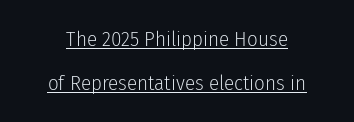
The image shows 21 px text type, upright; set loose line spacing (2.08x), normal letter spacing, underlined.
